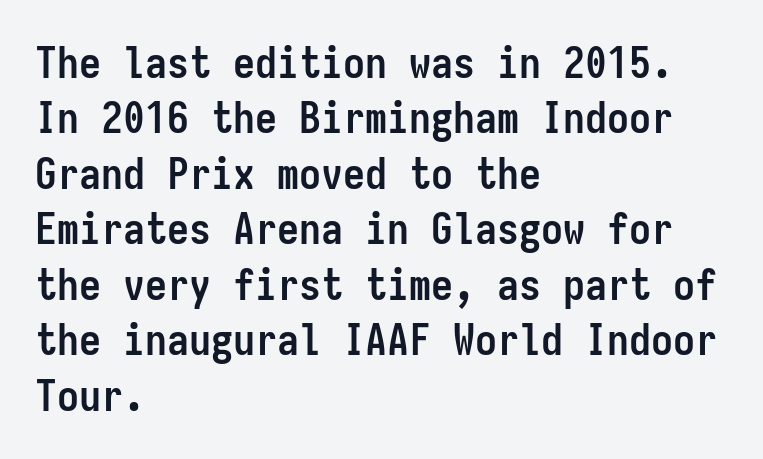
{"serif": "no", "italic": "no", "bold": "yes", "weight": "semibold", "width": "condensed", "stroke_contrast": "low", "x_height": "medium", "monospaced": "yes", "underline": "no", "align": "left", "line_spacing": "normal", "line_spacing_ratio": 1.26, "letter_spacing": "normal", "letter_spacing_em": 0.0, "glyph_px": 44}
